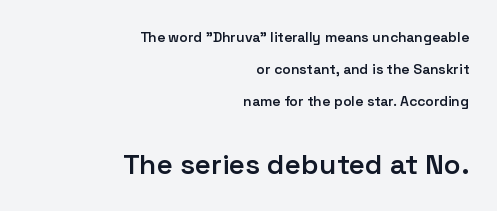
{"serif": "no", "italic": "no", "bold": "semi", "weight": "semibold", "width": "normal", "stroke_contrast": "low", "x_height": "medium", "monospaced": "no", "underline": "no", "align": "right", "line_spacing": "loose", "line_spacing_ratio": 2.27, "letter_spacing": "normal", "letter_spacing_em": 0.0, "larger_block": "second", "size_ratio": 2.0, "glyph_px": 28}
